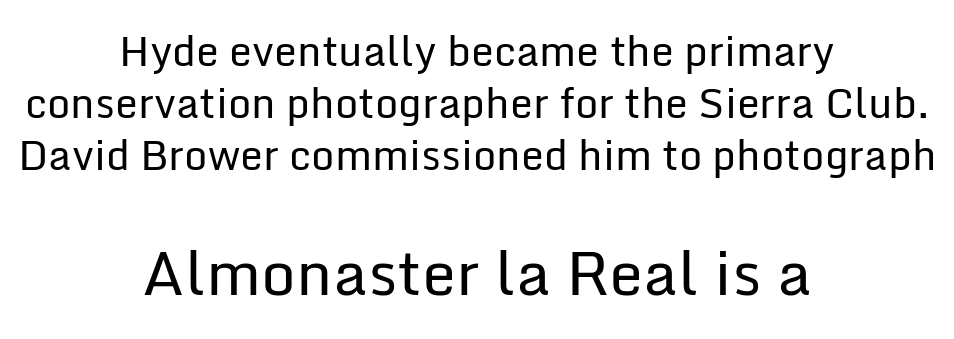
Q: Is the text bold? A: No.
Q: Is the text italic (slanted)? A: No, it is upright.
Q: Is the typeface a serif or a sans-serif typeface? A: Sans-serif.
Q: Is the text underlined? A: No.
Q: How is the paragraph aligned? A: Centered.
Q: Is the spacing between letters normal or unusually wide? A: Normal.
Q: Is the spacing between lines tight, normal or loose? A: Normal.
Q: Which block of text is set in a larger size, the first (top) or the second (bottom)? A: The second (bottom) one.
Q: Width (condensed, normal, or wide)? A: Normal.
Q: Stroke contrast? A: Low.
Q: x-height? A: Medium.
Q: Monospaced? A: No.
